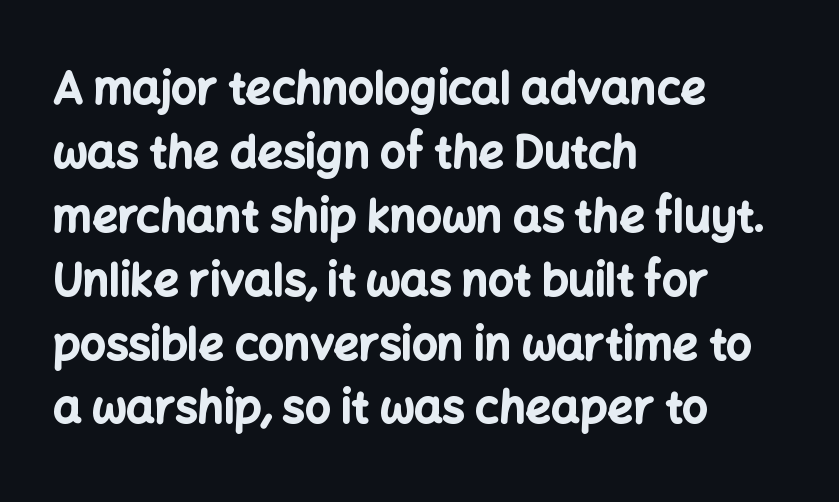
Q: Is the text bold? A: Yes.
Q: Is the text italic (slanted)? A: No, it is upright.
Q: Is the typeface a serif or a sans-serif typeface? A: Sans-serif.
Q: Is the text underlined? A: No.
Q: How is the paragraph aligned? A: Left-aligned.
Q: Is the spacing between letters normal or unusually wide? A: Normal.
Q: Is the spacing between lines tight, normal or loose? A: Normal.
Q: Width (condensed, normal, or wide)? A: Normal.
Q: Stroke contrast? A: Low.
Q: x-height? A: Medium.
Q: Monospaced? A: No.
